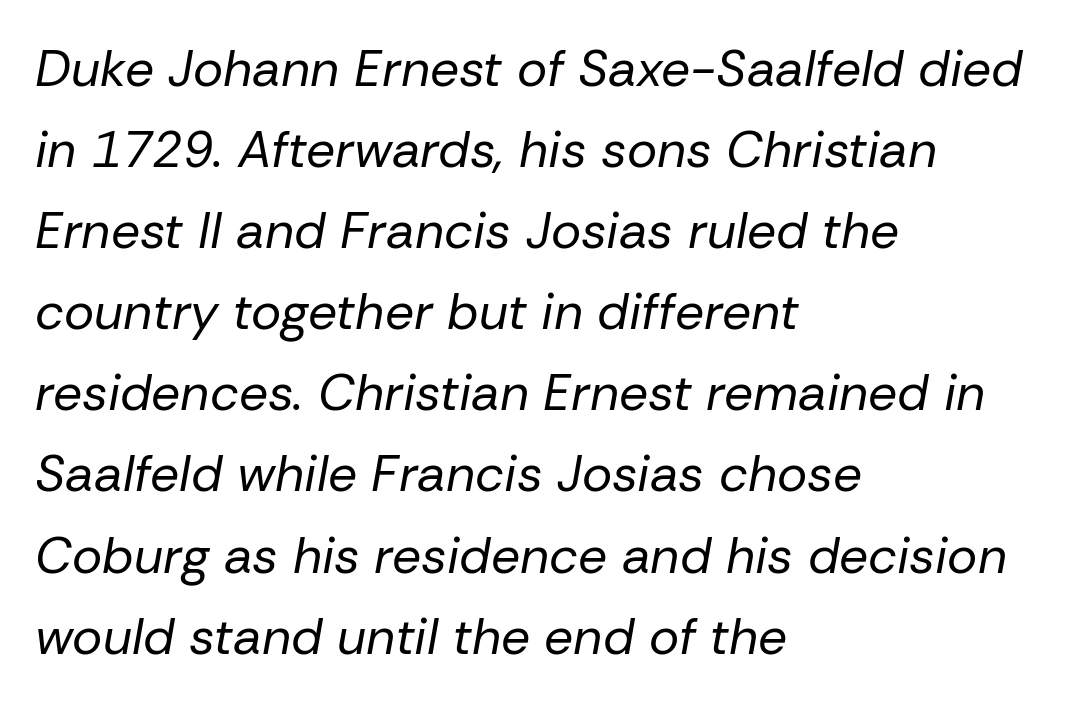
Q: Is the text bold? A: No.
Q: Is the text italic (slanted)? A: Yes, it leans right by about 10 degrees.
Q: Is the text underlined? A: No.
Q: How is the paragraph aligned? A: Left-aligned.
Q: Is the spacing between letters normal or unusually wide? A: Normal.
Q: Is the spacing between lines tight, normal or loose? A: Normal.
Q: Width (condensed, normal, or wide)? A: Normal.
Q: Stroke contrast? A: Low.
Q: x-height? A: Medium.
Q: Monospaced? A: No.
